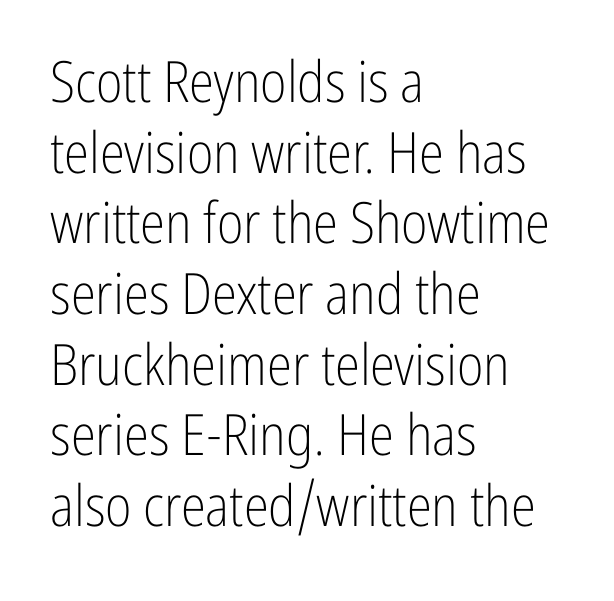
The foot of each line stays bare and open. Every character sits straight up, as roman type does. The passage shown is typed in a proportional face where columns would drift. Honestly, the letter spacing is just normal — you wouldn't notice it. Each stroke keeps to a modest, everyday thickness or less.
